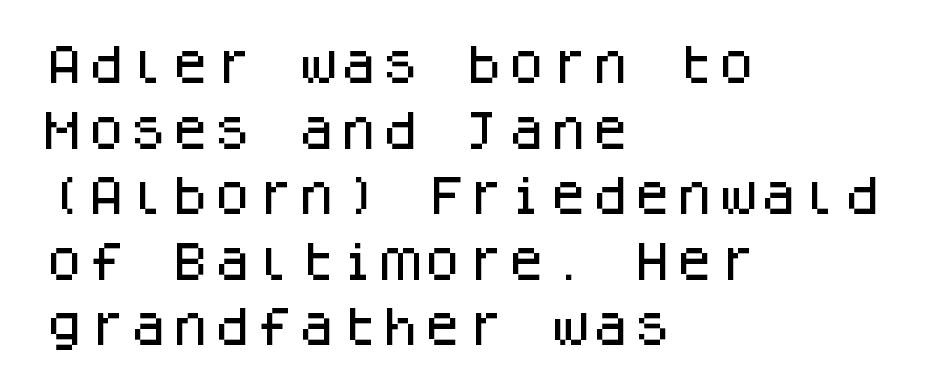
A roman cut, with each character standing at attention. A bare baseline throughout the passage. Students, observe: this is what conventionally led text looks like. Letterform terminals end flat and unadorned throughout the passage. The lines are quadded left.
